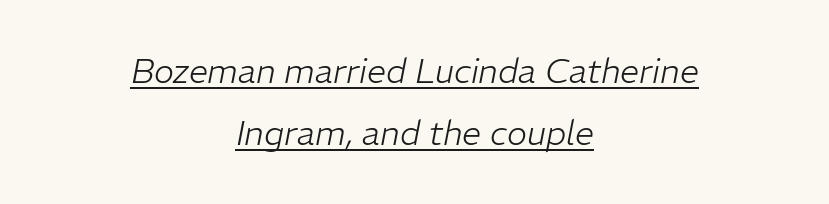
Q: Is the text bold? A: No.
Q: Is the text italic (slanted)? A: Yes, it leans right by about 11 degrees.
Q: Is the text underlined? A: Yes.
Q: How is the paragraph aligned? A: Centered.
Q: Is the spacing between letters normal or unusually wide? A: Normal.
Q: Width (condensed, normal, or wide)? A: Normal.
Q: Stroke contrast? A: Low.
Q: x-height? A: Medium.
Q: Monospaced? A: No.
